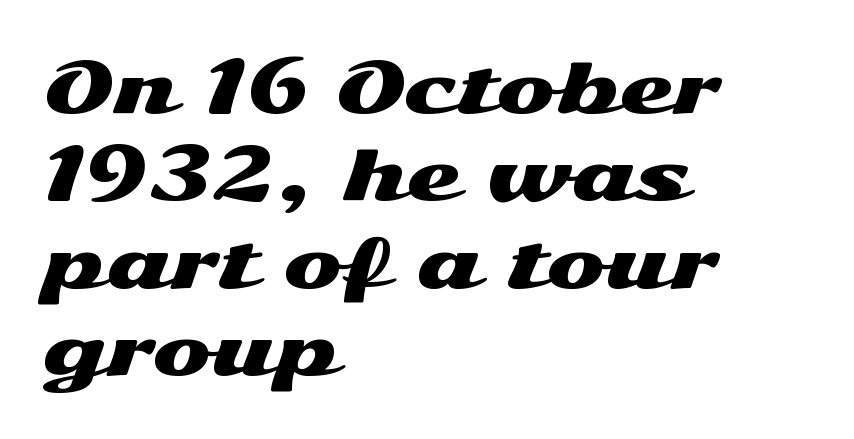
{"serif": "no", "width": "wide", "stroke_contrast": "medium", "x_height": "medium", "monospaced": "no", "underline": "no", "align": "left", "line_spacing": "normal", "line_spacing_ratio": 1.25, "letter_spacing": "normal", "letter_spacing_em": 0.0, "glyph_px": 70}
